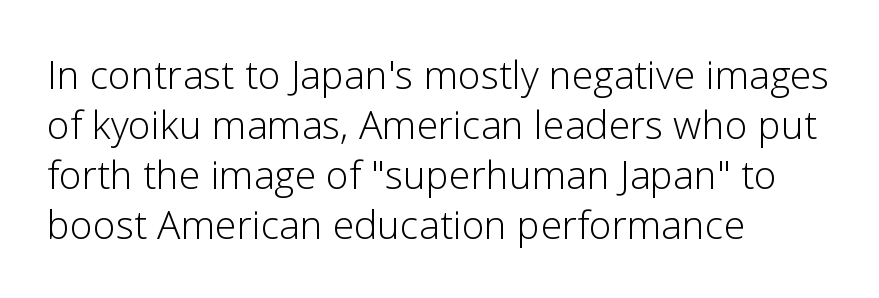
Stroke mass is kept to a normal reading level or below. Nothing sits at the stroke ends, so this counts as sans-serif. Horizontally, the lines are justified to the leading edge only. The area under the type is left untouched.
